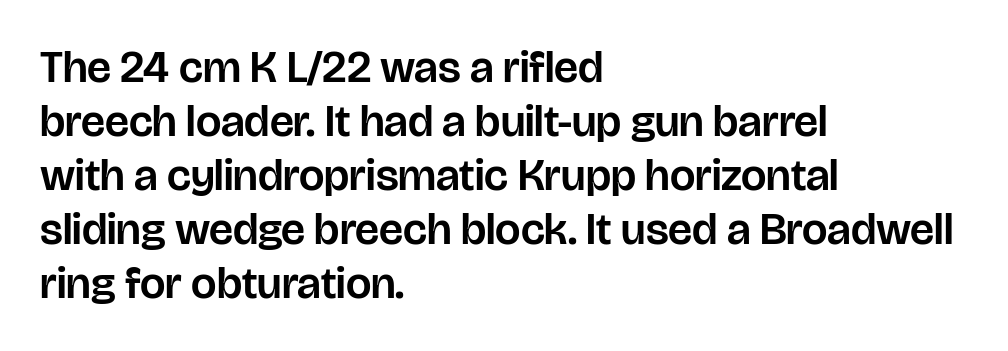
Only glyphs here, with clear space below each row. Letterform terminals end flat and unadorned throughout the passage. A classic flush-left, rag-right setting is used for this passage. Students, note that the glyphs here touch the page at normal intervals. You could not count columns in this text — the font is proportionally spaced. Ascenders rise straight up at ninety degrees.
